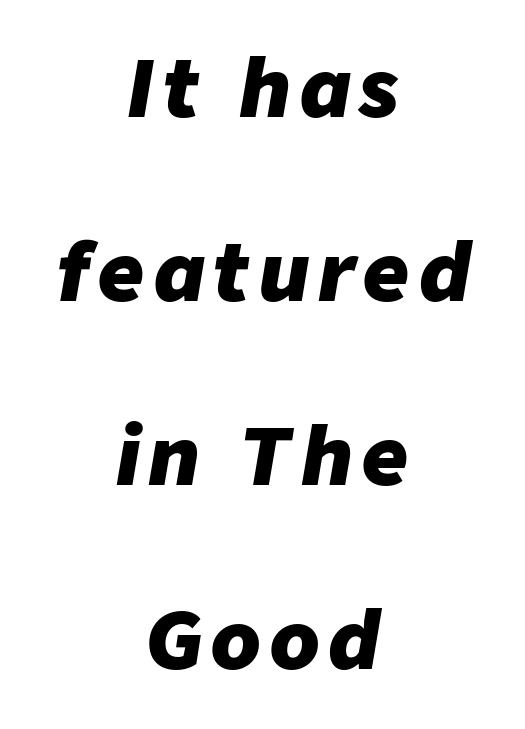
The image shows 80 px heavy type, italic (leaning right); set centered, loose line spacing (2.3x), not underlined; low stroke contrast and a medium x-height.
